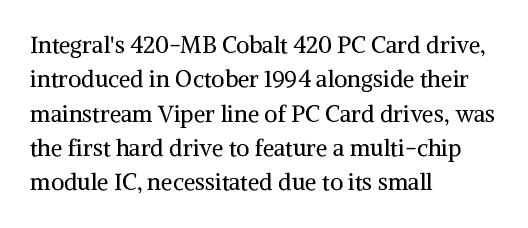
Q: Is the text bold? A: No.
Q: Is the text italic (slanted)? A: No, it is upright.
Q: Is the text underlined? A: No.
Q: How is the paragraph aligned? A: Left-aligned.
Q: Is the spacing between letters normal or unusually wide? A: Normal.
Q: Is the spacing between lines tight, normal or loose? A: Normal.
